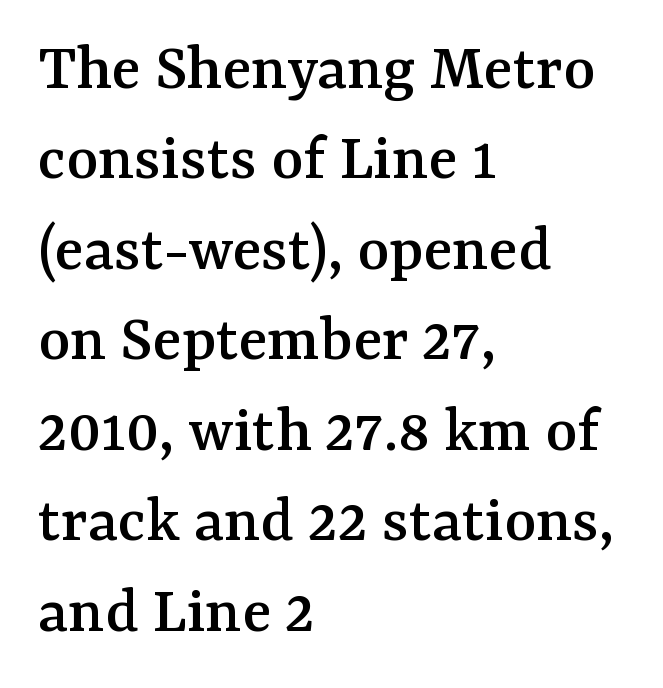
Q: Is the text italic (slanted)? A: No, it is upright.
Q: Is the typeface a serif or a sans-serif typeface? A: Serif.
Q: Is the text underlined? A: No.
Q: How is the paragraph aligned? A: Left-aligned.
Q: Is the spacing between letters normal or unusually wide? A: Normal.
Q: Is the spacing between lines tight, normal or loose? A: Normal.
Q: Width (condensed, normal, or wide)? A: Normal.
Q: Stroke contrast? A: Medium.
Q: x-height? A: Medium.
Q: Monospaced? A: No.
